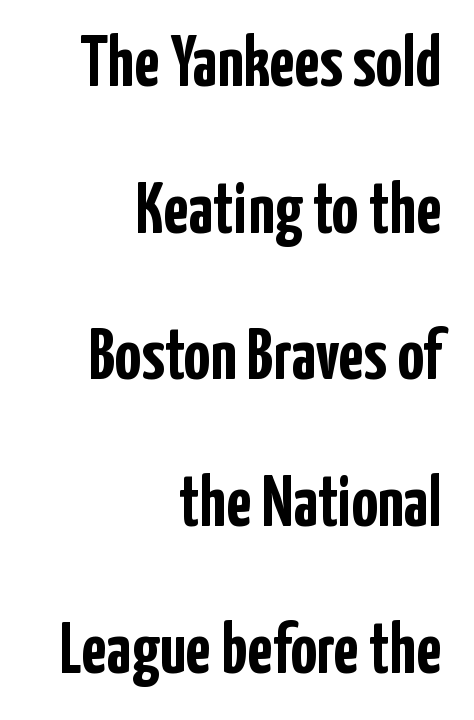
{"serif": "no", "italic": "no", "bold": "yes", "weight": "semibold", "width": "condensed", "stroke_contrast": "low", "x_height": "medium", "monospaced": "no", "underline": "no", "align": "right", "line_spacing": "loose", "line_spacing_ratio": 2.01, "letter_spacing": "normal", "letter_spacing_em": 0.0, "glyph_px": 73}
